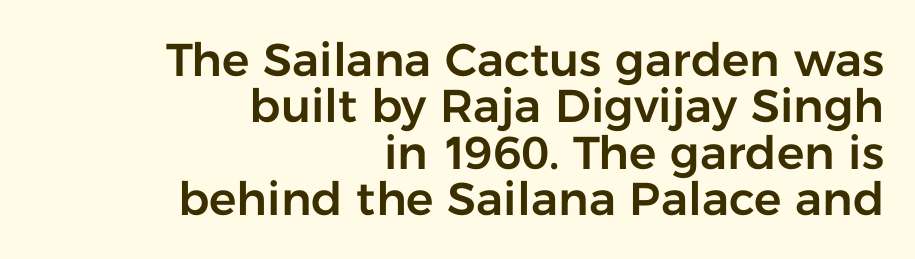
{"serif": "no", "italic": "no", "width": "normal", "stroke_contrast": "low", "x_height": "medium", "monospaced": "no", "underline": "no", "align": "right", "line_spacing": "tight", "line_spacing_ratio": 1.01, "letter_spacing": "normal", "letter_spacing_em": 0.0, "glyph_px": 46}
